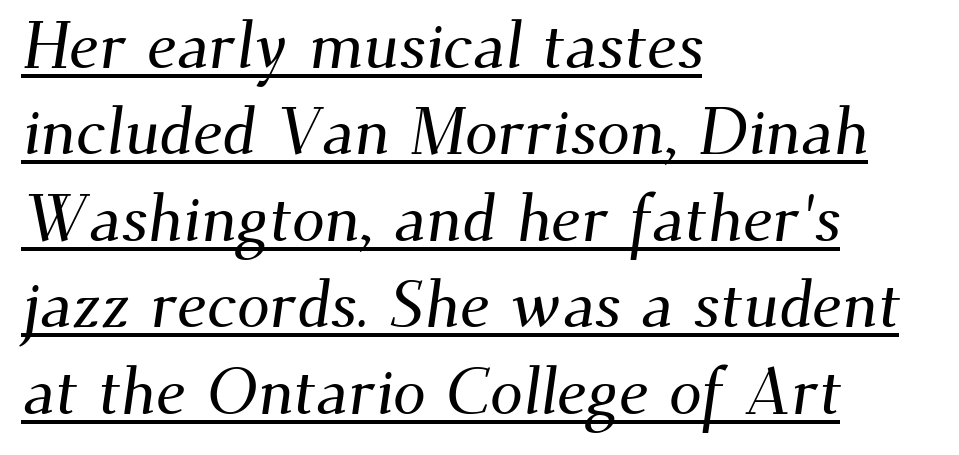
{"serif": "yes", "width": "normal", "stroke_contrast": "medium", "x_height": "small", "monospaced": "no", "underline": "yes", "align": "left", "line_spacing": "normal", "line_spacing_ratio": 1.31, "letter_spacing": "normal", "letter_spacing_em": 0.0, "glyph_px": 66}
